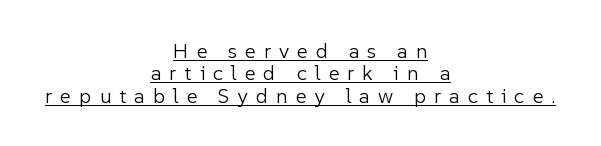
{"italic": "no", "bold": "no", "underline": "yes", "align": "center", "line_spacing": "tight", "line_spacing_ratio": 1.06, "letter_spacing": "wide", "letter_spacing_em": 0.38, "glyph_px": 21}
